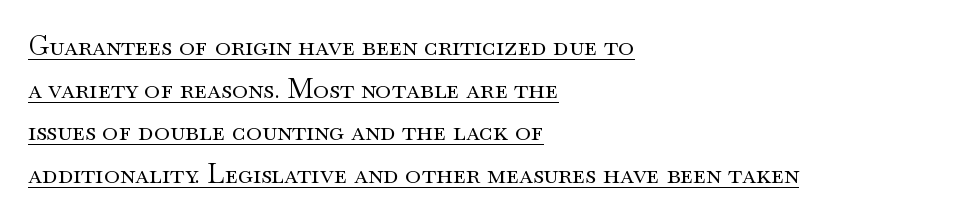
No italicization has been applied; the sample stays upright. The lines in this sample share a left origin and differ only in where they stop. This is not heavy type; no bold has been used. A rule runs beneath these lines of type.
